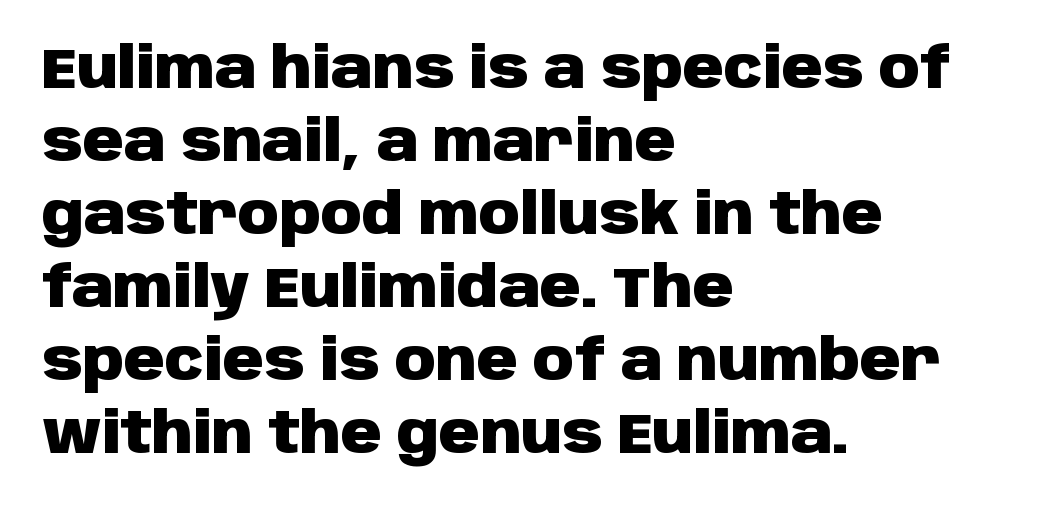
{"serif": "no", "italic": "no", "bold": "yes", "weight": "heavy", "width": "normal", "stroke_contrast": "low", "x_height": "large", "monospaced": "no", "underline": "no", "align": "left", "line_spacing": "normal", "line_spacing_ratio": 1.28, "letter_spacing": "normal", "letter_spacing_em": 0.0, "glyph_px": 57}
